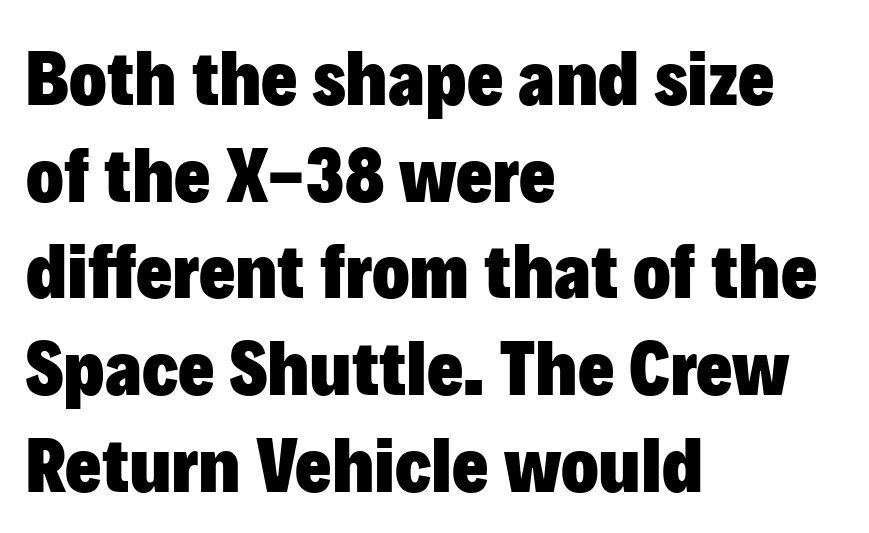
Q: Is the text bold? A: Yes.
Q: Is the text italic (slanted)? A: No, it is upright.
Q: Is the typeface a serif or a sans-serif typeface? A: Sans-serif.
Q: Is the text underlined? A: No.
Q: How is the paragraph aligned? A: Left-aligned.
Q: Is the spacing between letters normal or unusually wide? A: Normal.
Q: Width (condensed, normal, or wide)? A: Normal.
Q: Stroke contrast? A: Low.
Q: x-height? A: Medium.
Q: Monospaced? A: No.
